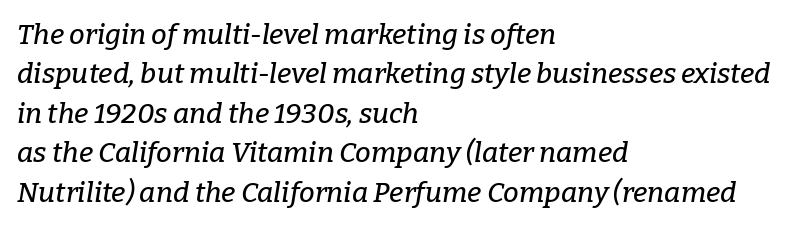
Q: Is the text italic (slanted)? A: Yes, it leans right by about 9 degrees.
Q: Is the typeface a serif or a sans-serif typeface? A: Serif.
Q: Is the text underlined? A: No.
Q: How is the paragraph aligned? A: Left-aligned.
Q: Is the spacing between letters normal or unusually wide? A: Normal.
Q: Is the spacing between lines tight, normal or loose? A: Normal.
Q: Width (condensed, normal, or wide)? A: Normal.
Q: Stroke contrast? A: Low.
Q: x-height? A: Medium.
Q: Monospaced? A: No.
